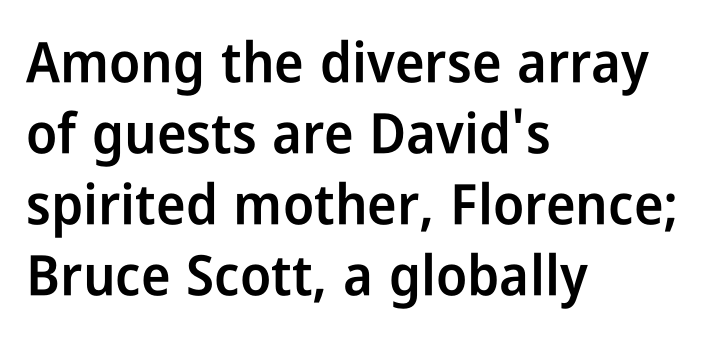
Q: Is the text bold? A: Semi-bold.
Q: Is the text italic (slanted)? A: No, it is upright.
Q: Is the typeface a serif or a sans-serif typeface? A: Sans-serif.
Q: Is the text underlined? A: No.
Q: How is the paragraph aligned? A: Left-aligned.
Q: Is the spacing between letters normal or unusually wide? A: Normal.
Q: Is the spacing between lines tight, normal or loose? A: Normal.
Q: Width (condensed, normal, or wide)? A: Condensed.
Q: Stroke contrast? A: Low.
Q: x-height? A: Medium.
Q: Monospaced? A: No.
